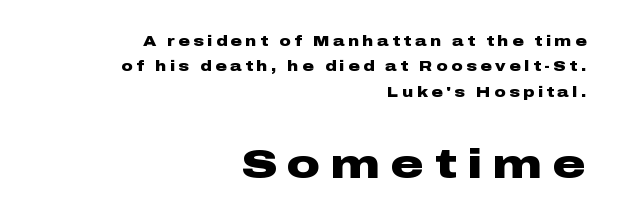
Letters rest on an invisible, unmarked baseline. Summary of weight: heavy, a full bold. The passage is arranged like a letterhead date or caption credit — flush right. Tracking here is generous; glyphs stand well apart from one another. Posture: vertical.
